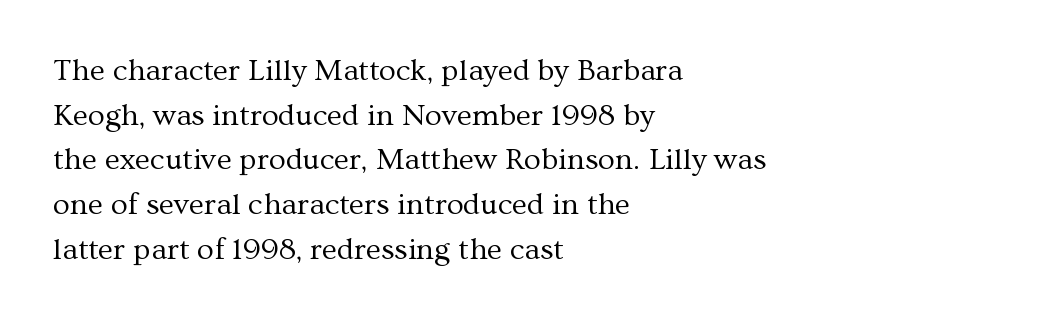
{"serif": "yes", "italic": "no", "bold": "no", "weight": "regular", "width": "normal", "stroke_contrast": "medium", "x_height": "medium", "monospaced": "no", "underline": "no", "align": "left", "line_spacing": "normal", "line_spacing_ratio": 1.44, "letter_spacing": "normal", "letter_spacing_em": 0.0, "glyph_px": 31}
